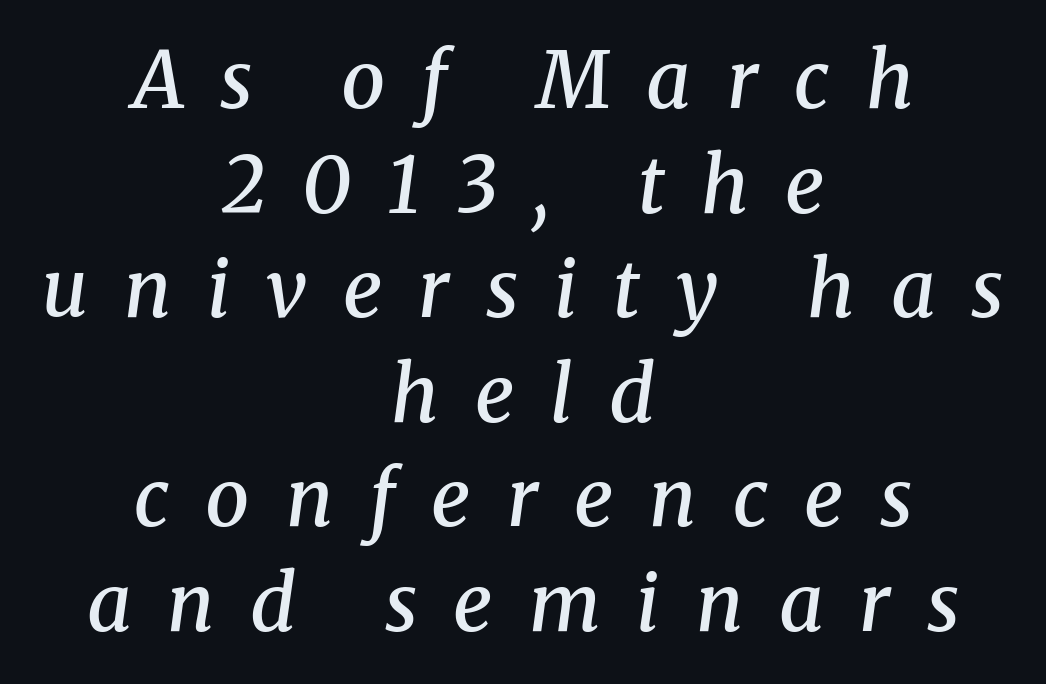
The typography opts for an oblique posture over an upright one. The rendering shows small feet on the letterforms — a serif design. Notice how the passage keeps no hard edge, just a central spine. Varying glyph widths throughout — classic text-font behaviour.
